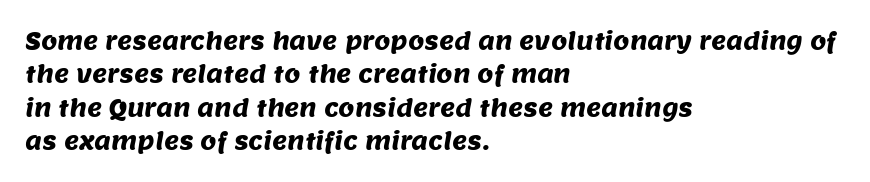
{"underline": "no", "align": "left", "line_spacing": "normal", "line_spacing_ratio": 1.45, "letter_spacing": "normal", "letter_spacing_em": 0.0, "glyph_px": 23}
